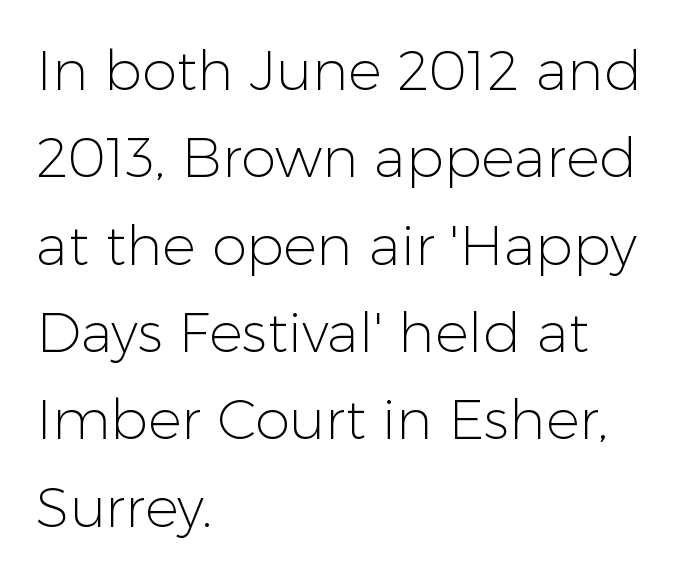
The image shows 56 px light sans-serif type, upright; set left-aligned, normal line spacing (1.56x), normal letter spacing, not underlined; low stroke contrast and a medium x-height.
